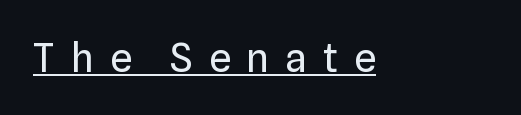
{"serif": "no", "italic": "no", "bold": "no", "weight": "regular", "width": "normal", "stroke_contrast": "low", "x_height": "medium", "monospaced": "no", "underline": "yes", "letter_spacing": "wide", "letter_spacing_em": 0.39, "glyph_px": 40}
